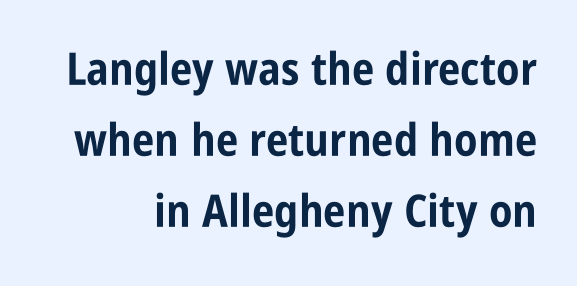
{"serif": "no", "italic": "no", "bold": "yes", "weight": "bold", "width": "condensed", "stroke_contrast": "low", "x_height": "large", "monospaced": "no", "underline": "no", "line_spacing": "normal", "line_spacing_ratio": 1.58, "letter_spacing": "normal", "letter_spacing_em": 0.0, "glyph_px": 45}
